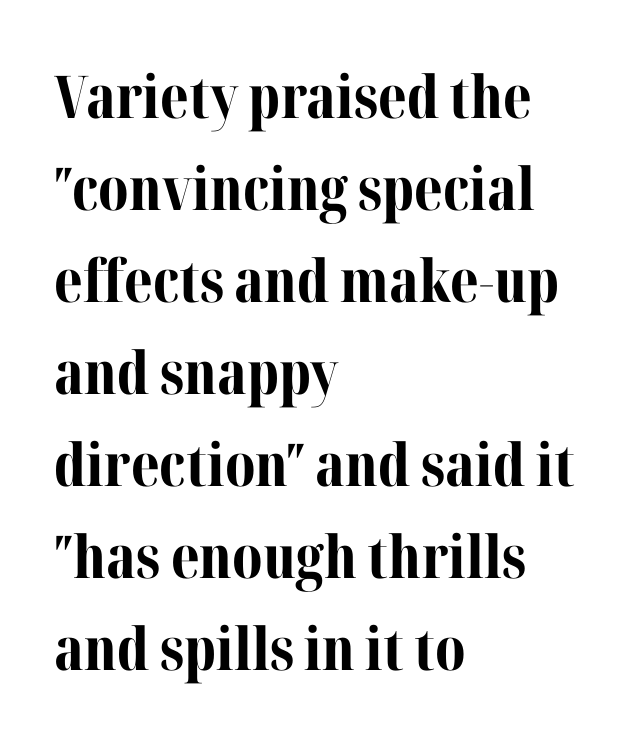
{"serif": "yes", "italic": "no", "bold": "yes", "weight": "bold", "width": "normal", "stroke_contrast": "medium", "x_height": "medium", "monospaced": "no", "underline": "no", "align": "left", "line_spacing": "normal", "line_spacing_ratio": 1.56, "letter_spacing": "normal", "letter_spacing_em": 0.0, "glyph_px": 59}
